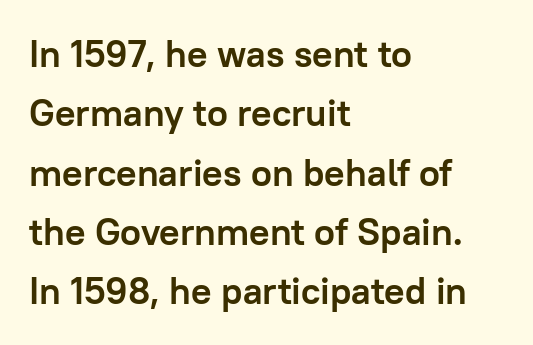
Q: Is the text bold? A: Yes.
Q: Is the text italic (slanted)? A: No, it is upright.
Q: Is the typeface a serif or a sans-serif typeface? A: Sans-serif.
Q: Is the text underlined? A: No.
Q: How is the paragraph aligned? A: Left-aligned.
Q: Is the spacing between letters normal or unusually wide? A: Normal.
Q: Is the spacing between lines tight, normal or loose? A: Normal.
Q: Width (condensed, normal, or wide)? A: Normal.
Q: Stroke contrast? A: Low.
Q: x-height? A: Medium.
Q: Monospaced? A: No.
